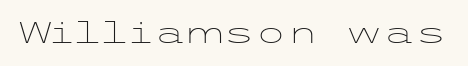
{"serif": "no", "italic": "no", "bold": "no", "weight": "light", "width": "wide", "stroke_contrast": "low", "x_height": "medium", "underline": "no", "letter_spacing": "normal", "letter_spacing_em": 0.0, "glyph_px": 29}
